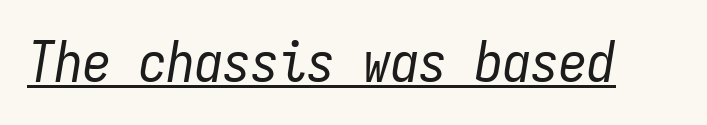
The letterforms sit at book weight or below. Here the glyphs are tracked normally, forming tight word shapes. A typographer would call this underscored text. It's the slanting kind of type.
